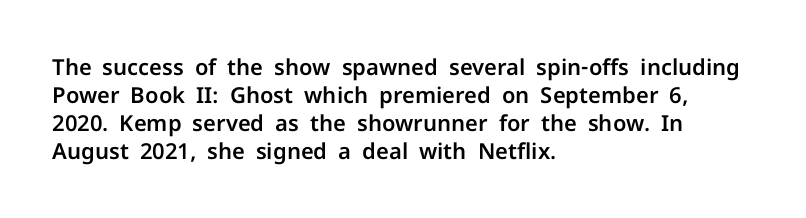
The image shows 22 px text type, upright; set left-aligned, normal line spacing (1.27x), normal letter spacing, not underlined.
